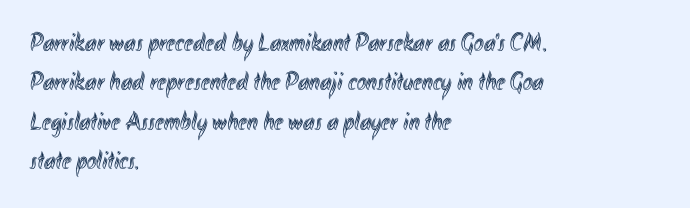
Q: Is the text italic (slanted)? A: Yes.
Q: Is the text underlined? A: No.
Q: How is the paragraph aligned? A: Left-aligned.
Q: Is the spacing between letters normal or unusually wide? A: Normal.
Q: Is the spacing between lines tight, normal or loose? A: Normal.
